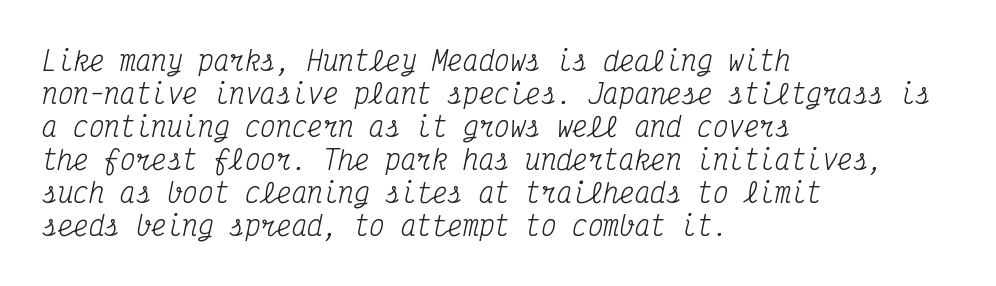
Ink coverage per letter is moderate at most. The rendering uses a moderate line-height, typical for paragraphs. The gap between lines stays unmarked. This rendering uses left alignment, leaving the right contour irregular. Here the glyphs are tracked normally, forming tight word shapes.
